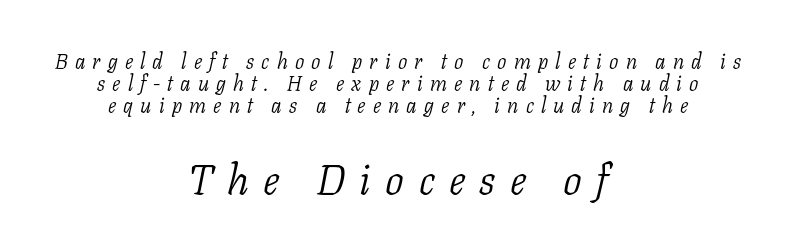
The image shows 42 px light serif type, italic (leaning right); set centered, tight line spacing (1.05x), unusually wide letter spacing (+0.34 em), not underlined; the second (bottom) block is 2.0x larger; low stroke contrast and a medium x-height.
